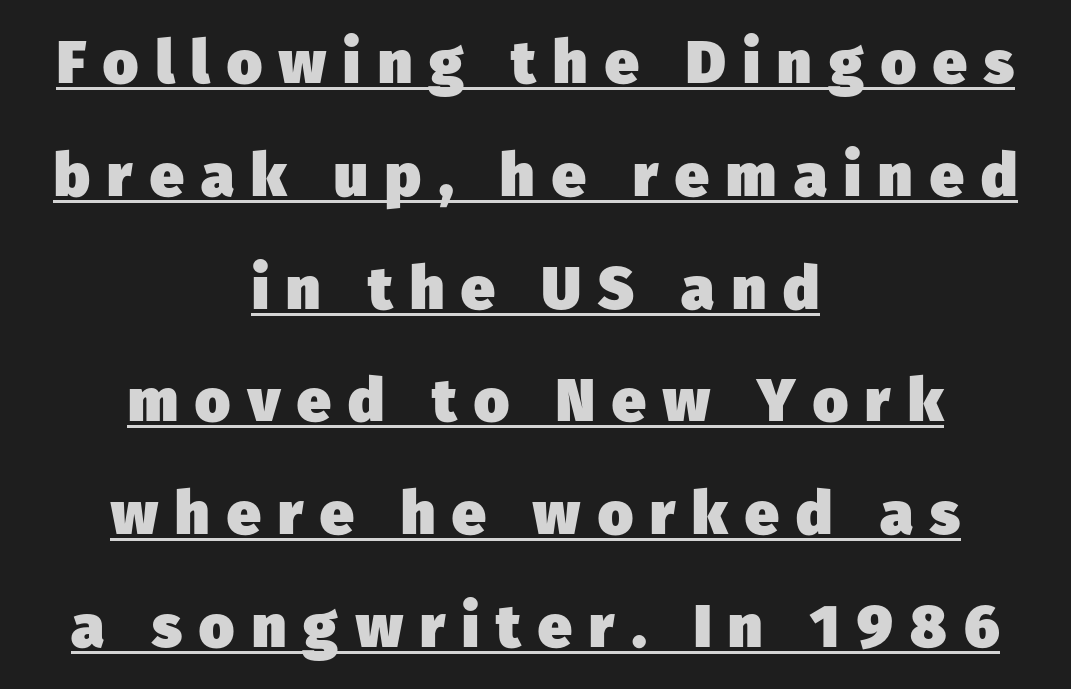
The image shows 60 px heavy sans-serif type; set centered, line spacing 1.88x, unusually wide letter spacing (+0.29 em), underlined; low stroke contrast and a medium x-height.
